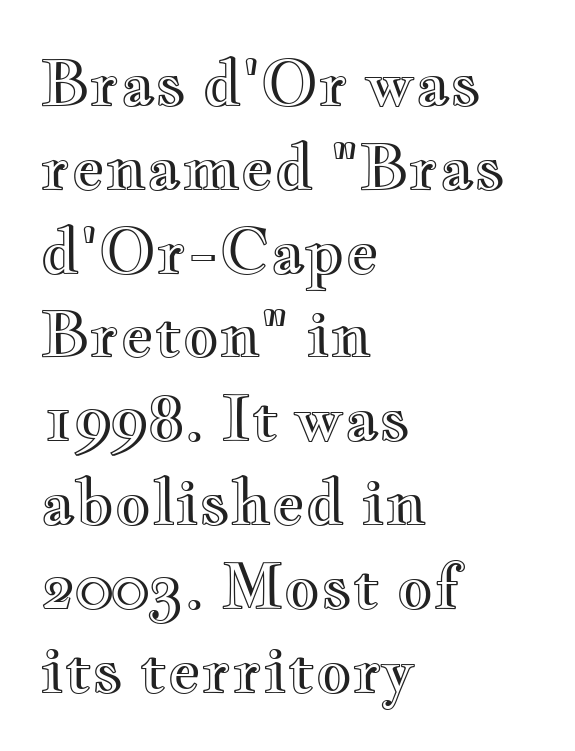
{"italic": "no", "width": "wide", "x_height": "small", "monospaced": "no", "underline": "no", "align": "left", "line_spacing": "normal", "line_spacing_ratio": 1.33, "letter_spacing": "normal", "letter_spacing_em": 0.0, "glyph_px": 63}
